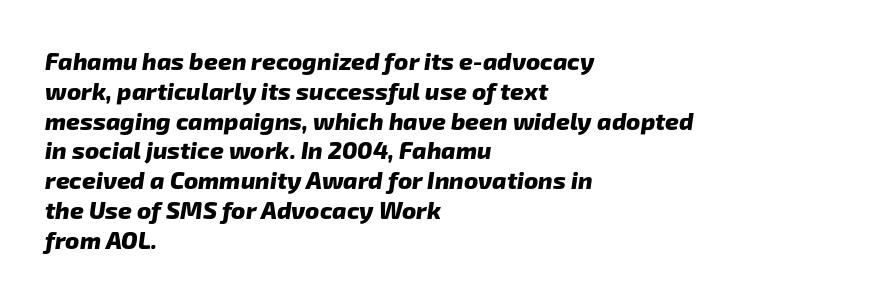
The image shows 24 px bold type; set left-aligned, line spacing 1.24x, normal letter spacing, not underlined.
